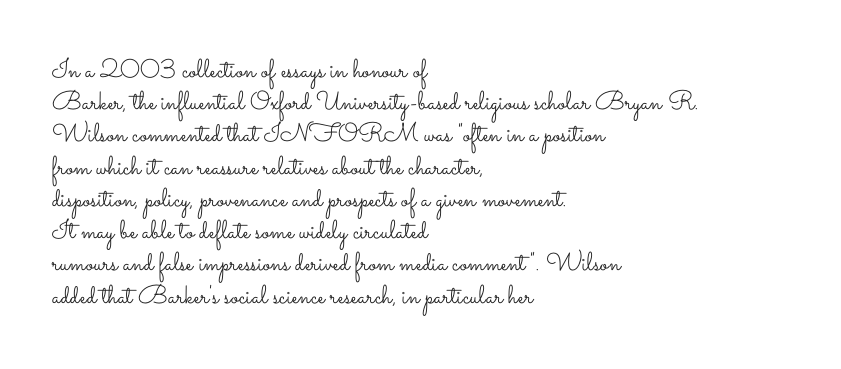
The image shows 26 px text type; set left-aligned, line spacing 1.24x, normal letter spacing, not underlined.
